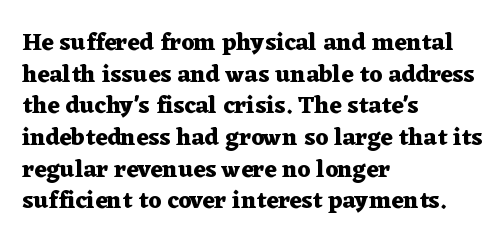
Honestly, the letter spacing is just normal — you wouldn't notice it. One glance says typical: line gaps are just what's usual. These lines stack with their left ends in a neat column. The type sits square on the baseline with zero lean. Descender tails drop into unmarked territory. How heavy is the stroke? Heavy — this is a bold.
